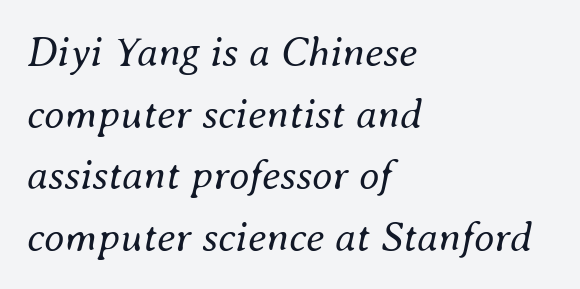
The image shows 42 px regular-weight type, italic (leaning right); set left-aligned, normal line spacing (1.47x), normal letter spacing, not underlined; medium stroke contrast and a small x-height.
